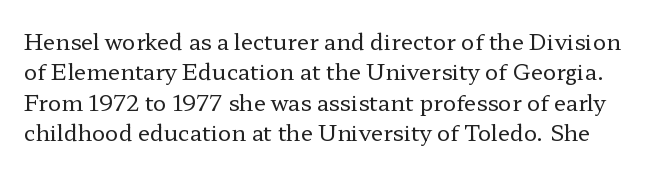
{"italic": "no", "bold": "no", "underline": "no", "line_spacing": "normal", "line_spacing_ratio": 1.38, "letter_spacing": "normal", "letter_spacing_em": 0.0, "glyph_px": 22}
